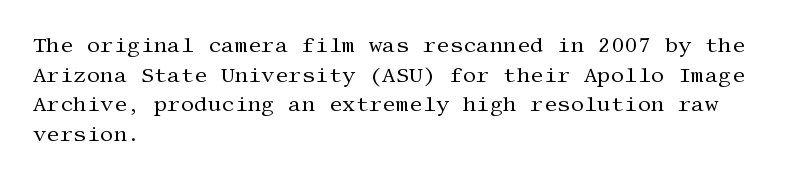
Quick note: underline off. Do the letters lean? They stand straight. The text block is weighted toward the left margin, trailing off unevenly rightward. This rendering leaves character spacing at its baseline value. Vertical spacing — default.
